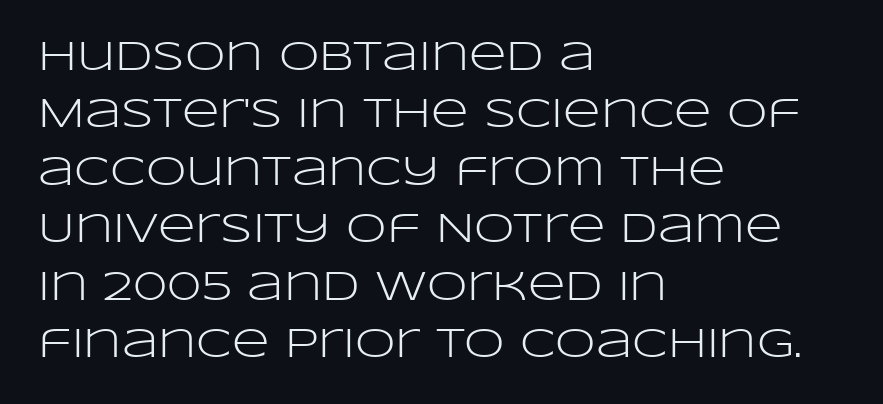
The image shows 41 px light, wide sans-serif type, upright; set left-aligned, normal line spacing (1.4x), normal letter spacing, not underlined; low stroke contrast and a large x-height.
